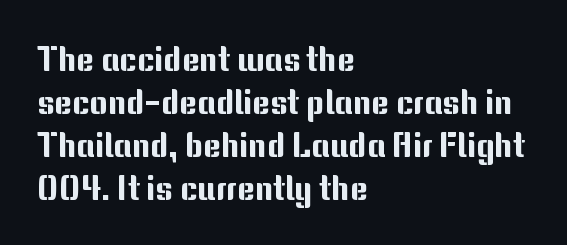
The image shows 34 px sans-serif type, upright; set left-aligned, normal line spacing (1.26x), normal letter spacing, not underlined; medium stroke contrast and a medium x-height.
